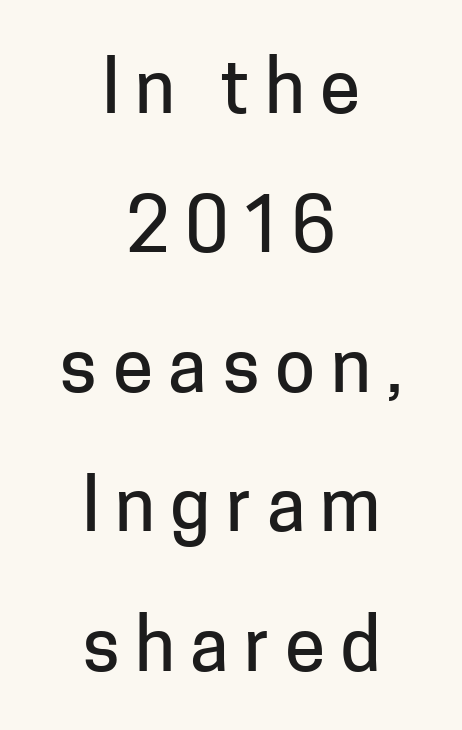
Check where the strokes stop: nothing finishes them off — pure sans. Does the copy run flush right? No — it is centered line by line. The axis of the letterforms is exactly vertical. The area under the type is left untouched.
